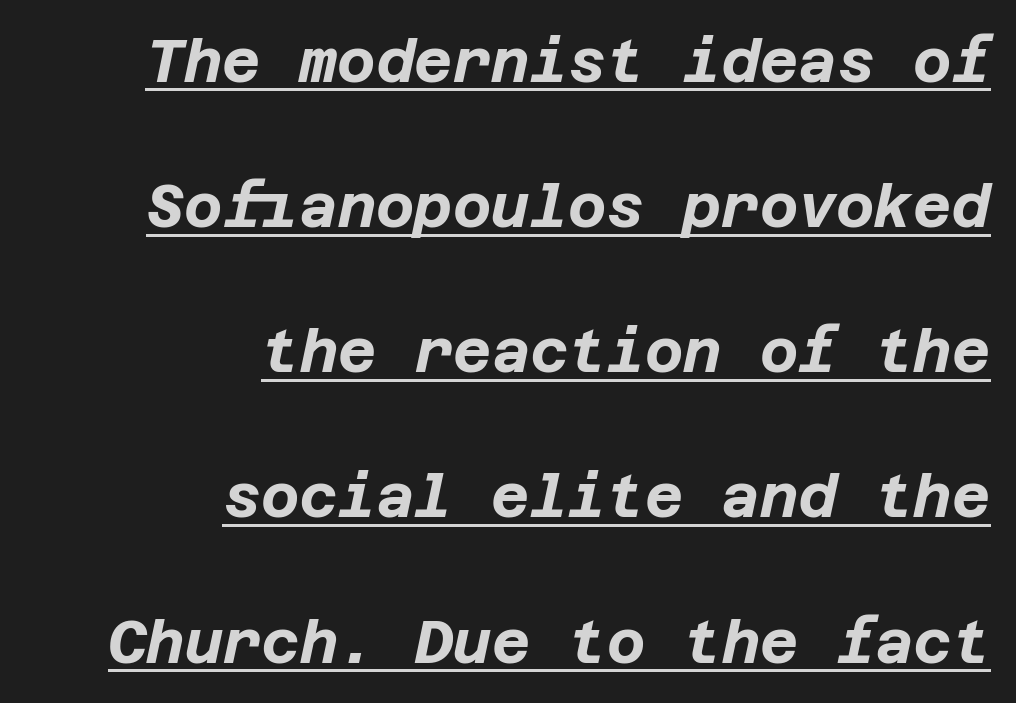
{"italic": "yes", "lean": "right", "slant_degrees": 12, "bold": "yes", "weight": "bold", "width": "normal", "stroke_contrast": "low", "x_height": "large", "underline": "yes", "align": "right", "line_spacing": "loose", "line_spacing_ratio": 2.46, "letter_spacing": "normal", "letter_spacing_em": 0.0, "glyph_px": 59}
